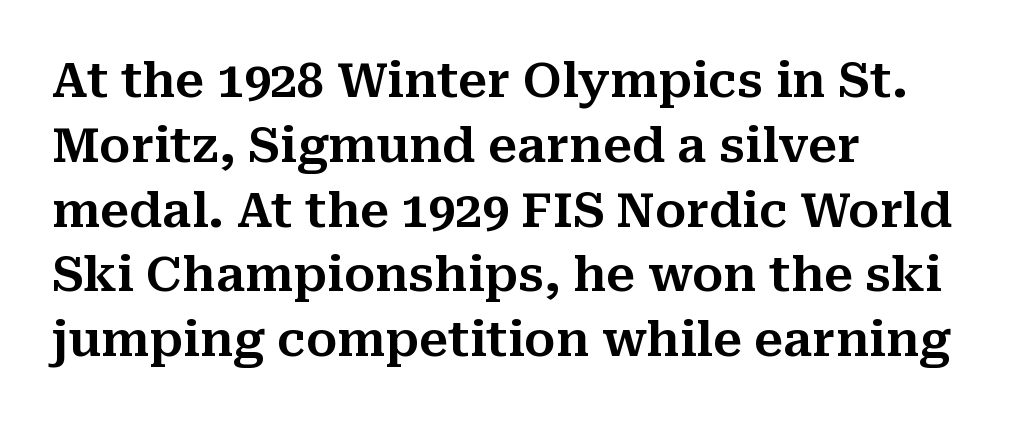
The face used here is rendered with its standard letterfit. Check where the strokes stop: tiny serifs finish them off. You could not count columns in this text — the font is proportionally spaced. The type sits square on the baseline with zero lean. One-word summary of the alignment: left.
